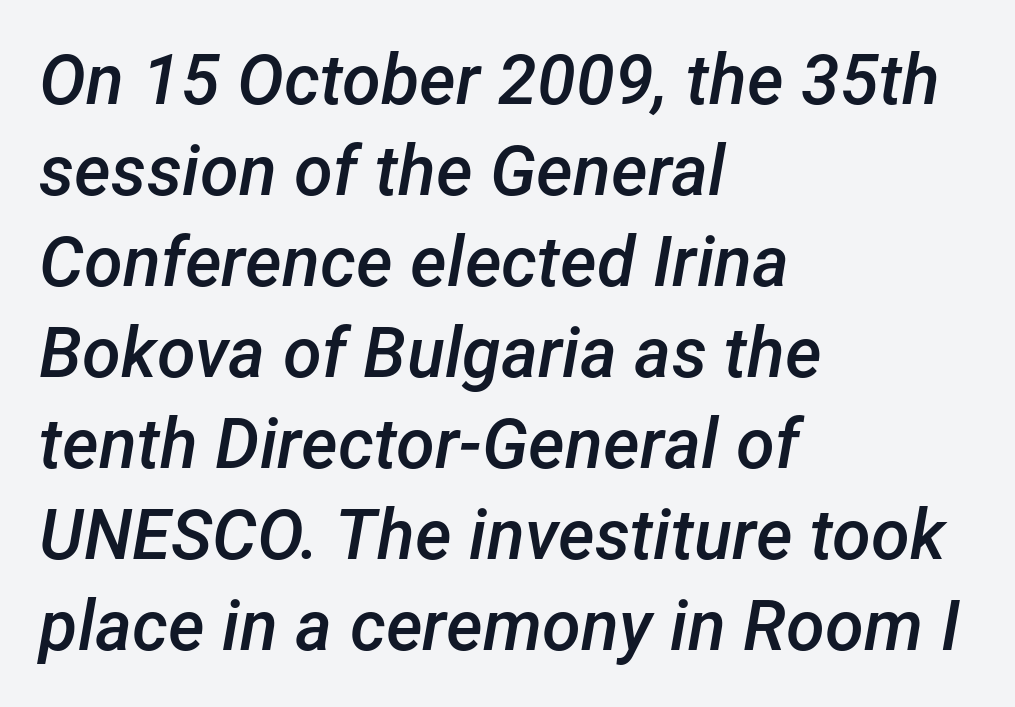
The image shows 70 px semibold type, italic (leaning right); set left-aligned, normal line spacing (1.3x), normal letter spacing, not underlined; low stroke contrast and a medium x-height.
